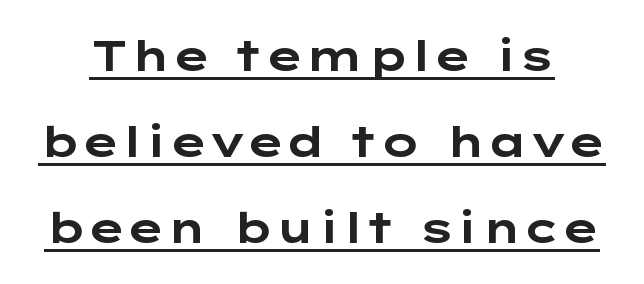
The rendering keeps characters at their native spacing. The strokes are fattened all the way to bold. Looks like someone drew a line under every word here. Reading down the column, the eye jumps a long way to each next line. Does the type have serifs? No, each stem ends abruptly. This is roman type, the default non-slanted kind.
